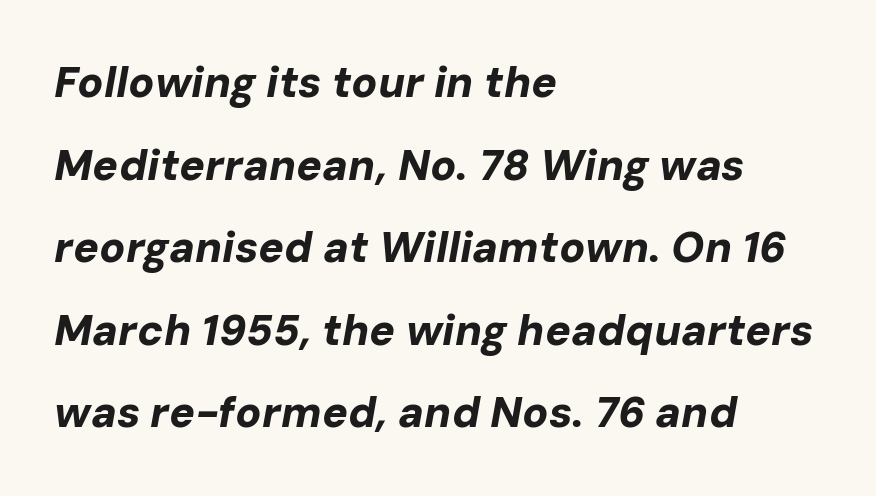
The rendering uses a bold face; every stroke is thick and dark. These lines stand farther apart than default settings would place them. Honestly, the letter spacing is just normal — you wouldn't notice it. Character widths vary here, with narrow letters taking less room than wide ones. Line beginnings align vertically; line endings do not.
